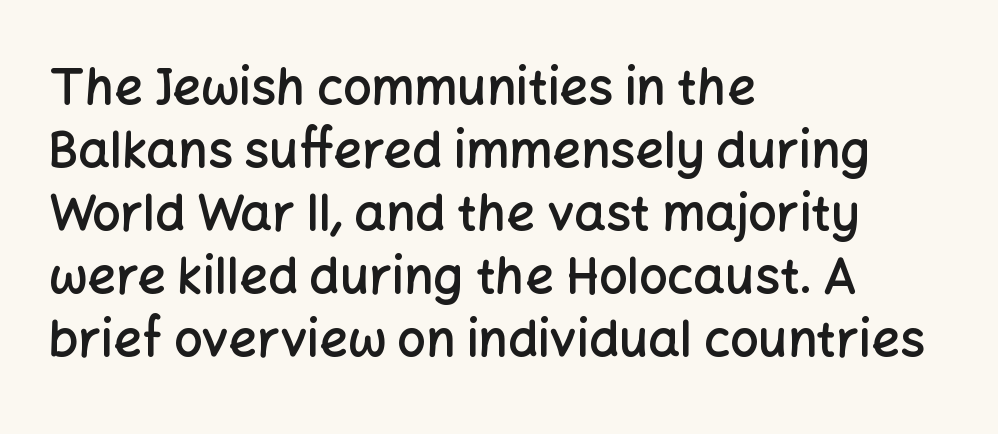
Strokes here are thickened, but only to semibold level. Posture: vertical. Spacing between characters is what you'd get straight out of the box. Serif or sans? Sans — the stroke terminals are bare. All the whitespace from short lines collects on the right.
